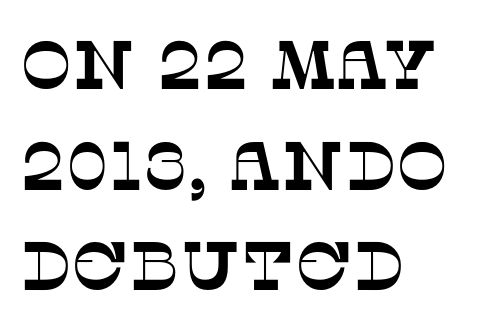
{"serif": "yes", "width": "normal", "stroke_contrast": "low", "x_height": "large", "monospaced": "no", "underline": "no", "align": "left", "line_spacing": "normal", "line_spacing_ratio": 1.46, "letter_spacing": "normal", "letter_spacing_em": 0.0, "glyph_px": 69}
